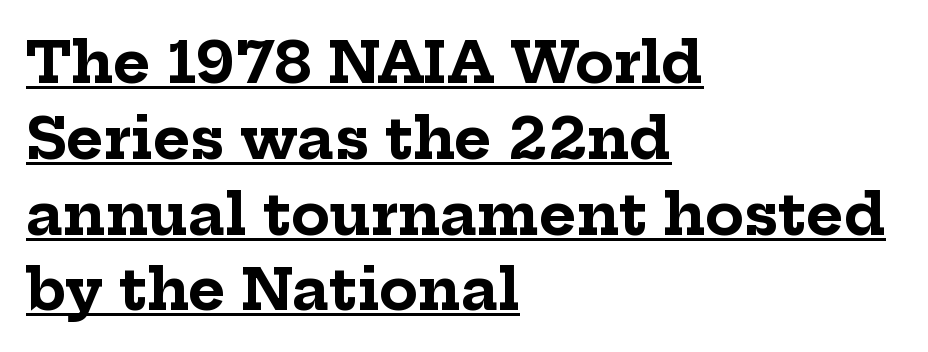
{"serif": "yes", "italic": "no", "bold": "yes", "weight": "bold", "width": "normal", "stroke_contrast": "low", "x_height": "medium", "monospaced": "no", "underline": "yes", "align": "left", "line_spacing": "normal", "line_spacing_ratio": 1.33, "letter_spacing": "normal", "letter_spacing_em": 0.0, "glyph_px": 57}
